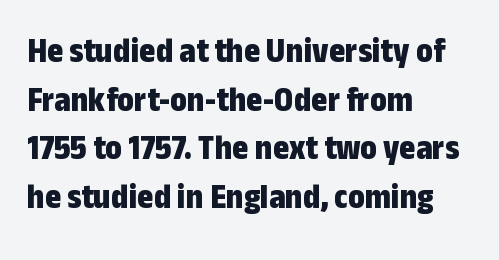
{"serif": "no", "italic": "no", "bold": "yes", "weight": "bold", "width": "condensed", "stroke_contrast": "low", "x_height": "medium", "monospaced": "no", "underline": "no", "align": "left", "line_spacing": "normal", "line_spacing_ratio": 1.39, "letter_spacing": "normal", "letter_spacing_em": 0.0, "glyph_px": 35}
